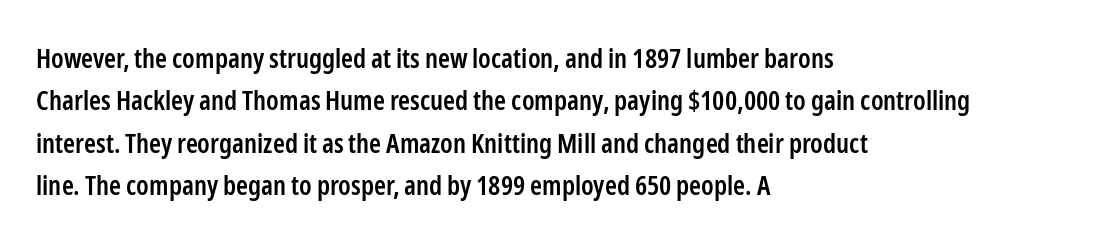
{"italic": "no", "bold": "semi", "underline": "no", "align": "left", "line_spacing": "normal", "line_spacing_ratio": 1.57, "letter_spacing": "normal", "letter_spacing_em": 0.0, "glyph_px": 27}
